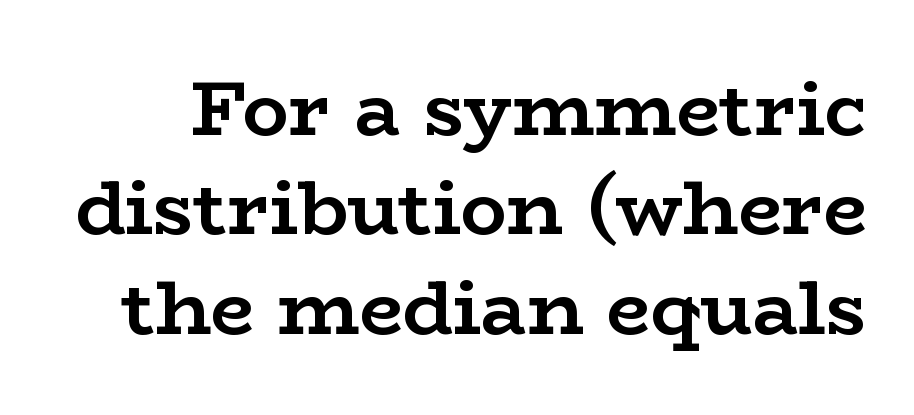
Q: Is the text bold? A: Yes.
Q: Is the text italic (slanted)? A: No, it is upright.
Q: Is the typeface a serif or a sans-serif typeface? A: Serif.
Q: Is the text underlined? A: No.
Q: Is the spacing between letters normal or unusually wide? A: Normal.
Q: Is the spacing between lines tight, normal or loose? A: Normal.
Q: Width (condensed, normal, or wide)? A: Wide.
Q: Stroke contrast? A: Low.
Q: x-height? A: Medium.
Q: Monospaced? A: No.
